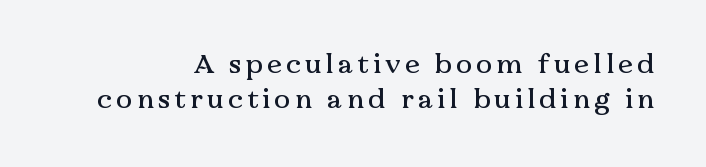
The image shows 27 px text type, upright; set normal line spacing (1.29x), not underlined.
